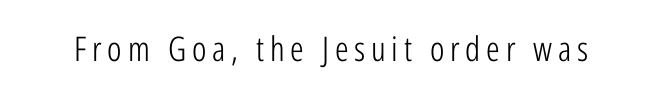
{"serif": "no", "italic": "no", "bold": "no", "weight": "light", "width": "condensed", "stroke_contrast": "low", "x_height": "medium", "monospaced": "no", "underline": "no", "glyph_px": 34}
